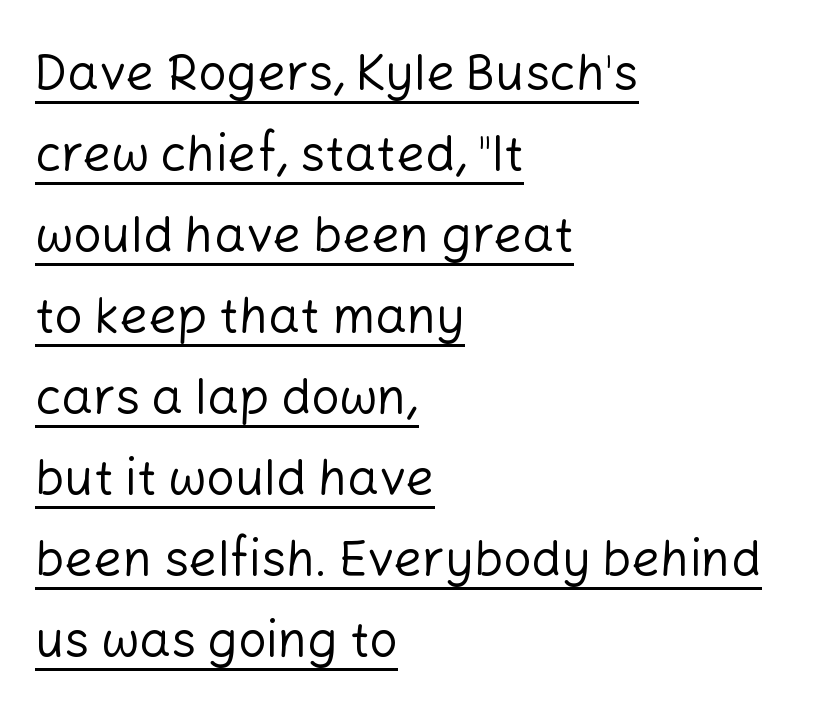
On a weight scale, this lands at 450 or below. Underline: present. Regarding serifs, this sample does without them. The designer left line spacing at the default. The font's upright variant was chosen for this text. Compared with a centered layout, this one pins lines to the left instead.
